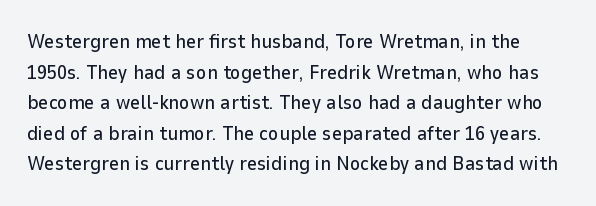
What stands out about the letter spacing? Nothing — it is the standard amount. Clear beneath every line of the passage. Vertical spacing — default. Italic? Not at all — the glyphs are vertical.
